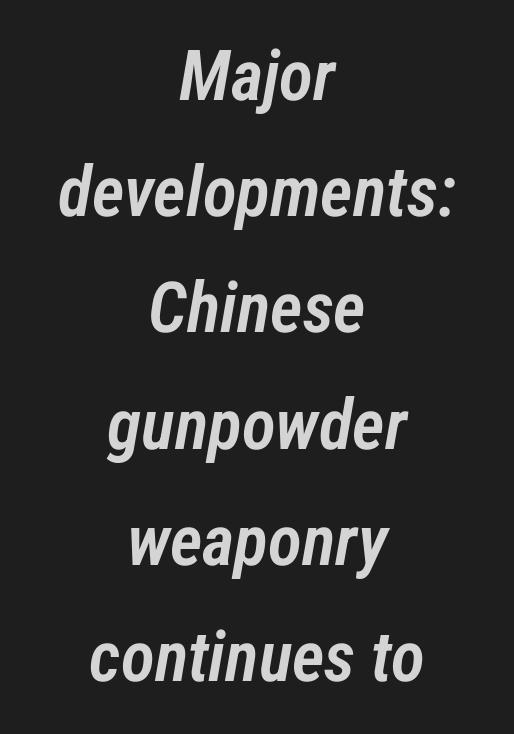
{"italic": "yes", "lean": "right", "slant_degrees": 12, "bold": "semi", "weight": "semibold", "width": "condensed", "stroke_contrast": "low", "x_height": "medium", "monospaced": "no", "underline": "no", "align": "center", "line_spacing": "normal", "line_spacing_ratio": 1.66, "letter_spacing": "normal", "letter_spacing_em": 0.0, "glyph_px": 70}
